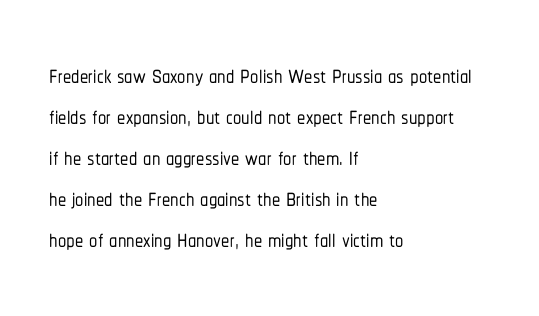
{"serif": "no", "italic": "no", "width": "condensed", "stroke_contrast": "low", "x_height": "medium", "monospaced": "no", "underline": "no", "align": "left", "line_spacing_ratio": 1.24, "letter_spacing": "normal", "letter_spacing_em": 0.0, "glyph_px": 33}
